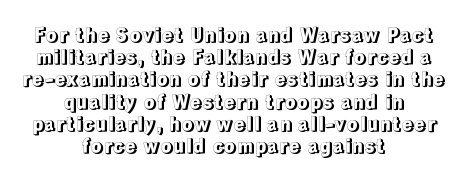
Glance below the letters and you will spot only blank space. What's the leading like? Squeezed, with rows nearly overlapping. The passage is arranged like a title page — every line centered. The letters stand upright; this is a roman face. Honestly, the letter spacing is just normal — you wouldn't notice it.
